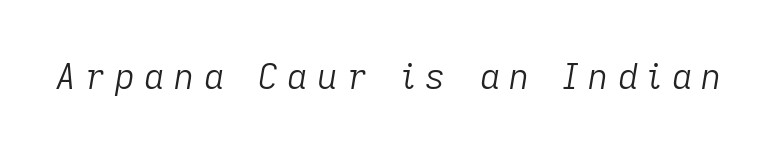
{"italic": "yes", "lean": "right", "slant_degrees": 9, "bold": "no", "weight": "light", "width": "normal", "stroke_contrast": "low", "x_height": "medium", "monospaced": "no", "underline": "no", "letter_spacing": "wide", "letter_spacing_em": 0.27, "glyph_px": 35}
